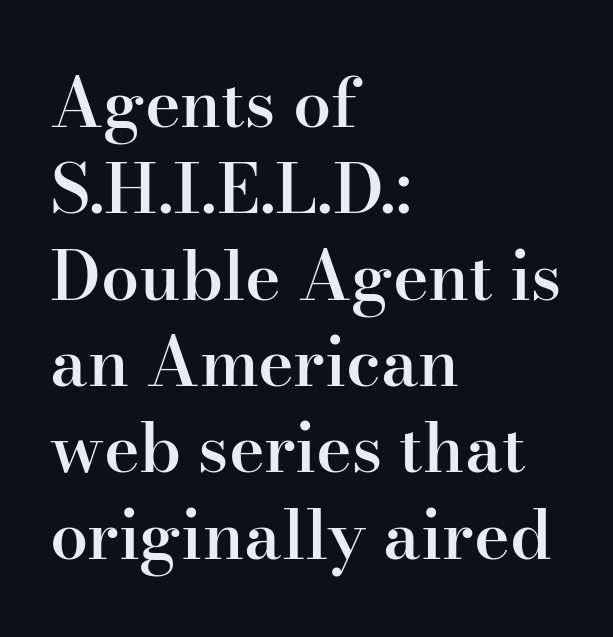
The image shows 68 px semibold serif type, upright; set left-aligned, normal line spacing (1.27x), normal letter spacing, not underlined; high stroke contrast and a small x-height.
